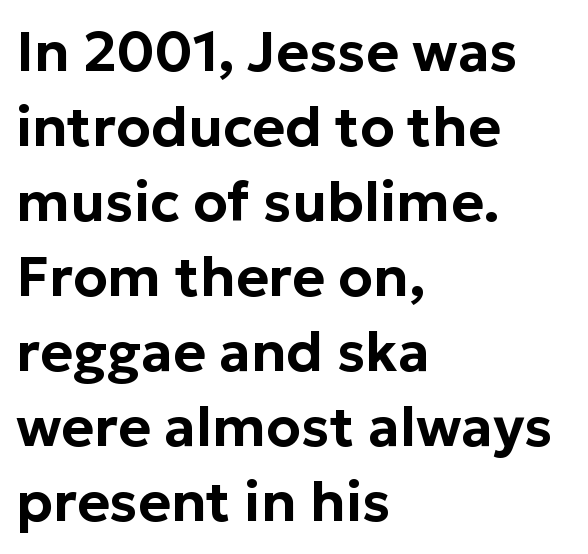
Ascenders rise straight up at ninety degrees. Beneath every word, the page is bare. Examine the stroke ends and you'll find no serifs. Caption: standard tracking, unaltered. A typesetter would call this proportional, since set widths differ per character. The passage shown stacks its lines at a standard gap.
